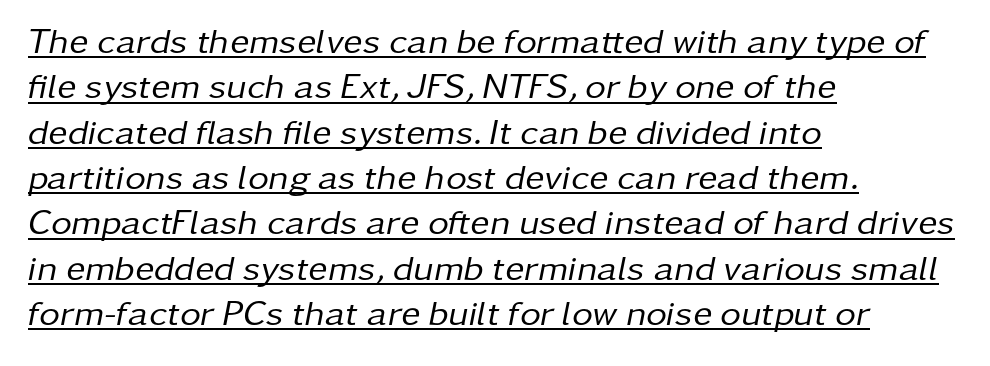
Q: Is the text bold? A: No.
Q: Is the text italic (slanted)? A: Yes, it leans right by about 11 degrees.
Q: Is the text underlined? A: Yes.
Q: How is the paragraph aligned? A: Left-aligned.
Q: Is the spacing between letters normal or unusually wide? A: Normal.
Q: Is the spacing between lines tight, normal or loose? A: Normal.
Q: Width (condensed, normal, or wide)? A: Normal.
Q: Stroke contrast? A: Low.
Q: x-height? A: Medium.
Q: Monospaced? A: No.
